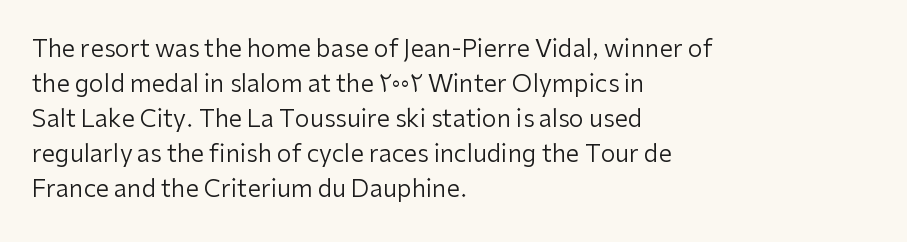
No word sits above an underline. This is the regular roman posture of the typeface. The lines in this sample share a left origin and differ only in where they stop. Successive baselines arrive at the customary interval.
